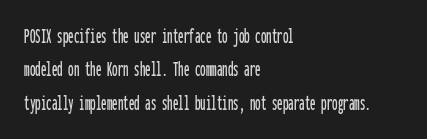
{"italic": "no", "underline": "no", "align": "left", "line_spacing": "normal", "line_spacing_ratio": 1.52, "letter_spacing": "normal", "letter_spacing_em": 0.0, "glyph_px": 22}
